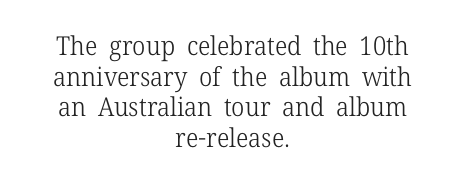
{"italic": "no", "bold": "no", "underline": "no", "align": "center", "line_spacing_ratio": 1.18, "letter_spacing": "normal", "letter_spacing_em": 0.0, "glyph_px": 26}
